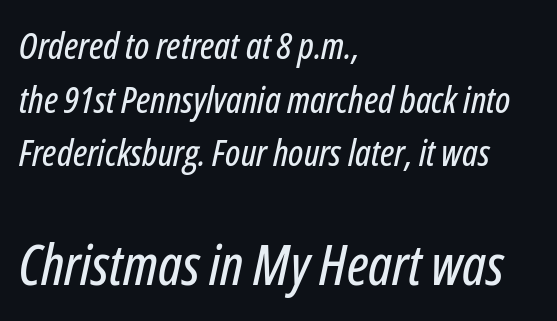
It's the slanting kind of type. The space beneath each line is pristine and unruled. Typeset ragged right — the left edge is the straight one. These lines are rendered in a variable-pitch font.
